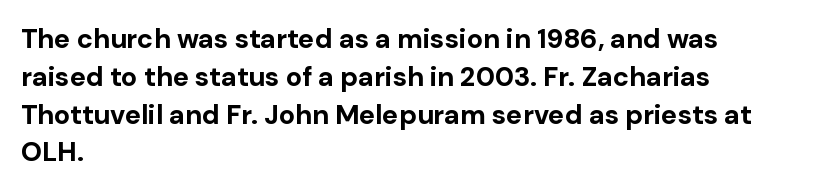
Q: Is the text bold? A: Yes.
Q: Is the text italic (slanted)? A: No, it is upright.
Q: Is the text underlined? A: No.
Q: How is the paragraph aligned? A: Left-aligned.
Q: Is the spacing between letters normal or unusually wide? A: Normal.
Q: Is the spacing between lines tight, normal or loose? A: Normal.
